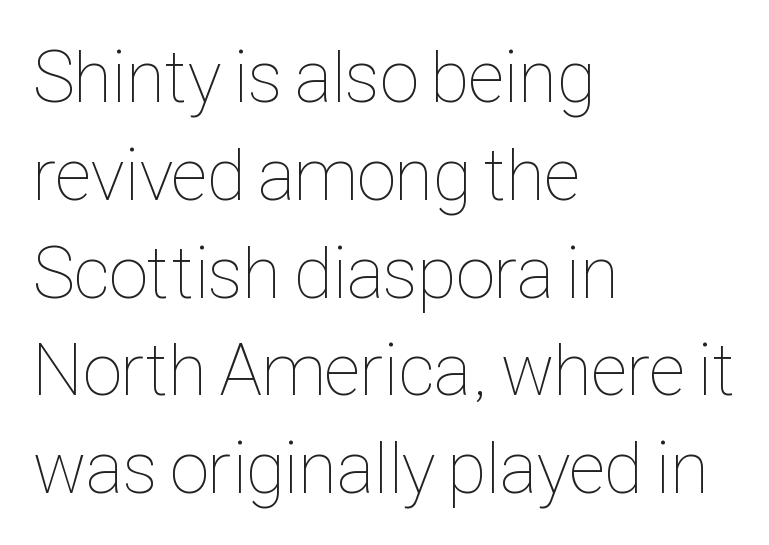
{"italic": "no", "bold": "no", "weight": "thin", "width": "condensed", "stroke_contrast": "low", "x_height": "medium", "monospaced": "no", "underline": "no", "align": "left", "line_spacing": "normal", "line_spacing_ratio": 1.34, "letter_spacing": "normal", "letter_spacing_em": 0.0, "glyph_px": 73}
